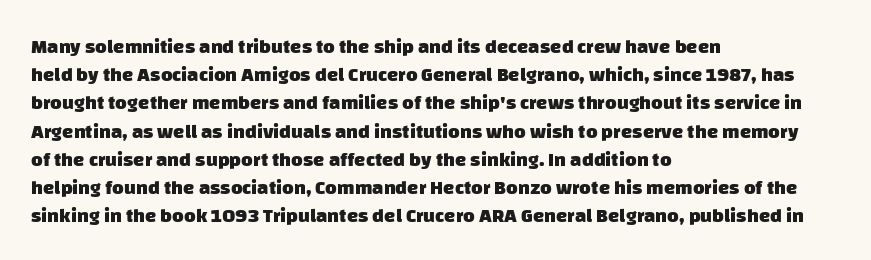
Q: Is the text bold? A: Yes.
Q: Is the text underlined? A: No.
Q: How is the paragraph aligned? A: Left-aligned.
Q: Is the spacing between letters normal or unusually wide? A: Normal.
Q: Is the spacing between lines tight, normal or loose? A: Normal.
